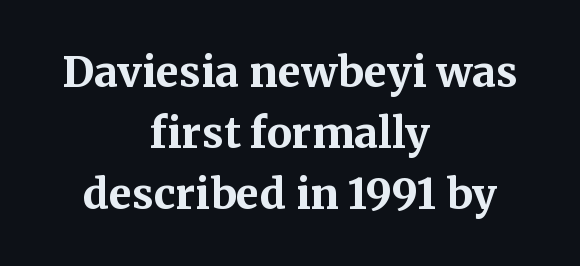
The glyphs in this specimen are seriffed. Here the designer chose a conventional face with non-uniform glyph widths. Letters rest on an invisible, unmarked baseline. Caption: standard tracking, unaltered.
